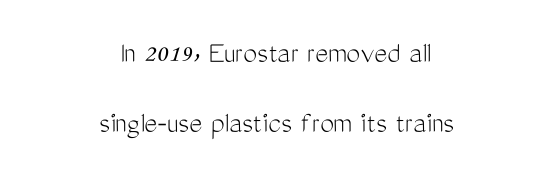
Q: Is the text bold? A: No.
Q: Is the text italic (slanted)? A: No, it is upright.
Q: Is the typeface a serif or a sans-serif typeface? A: Sans-serif.
Q: Is the text underlined? A: No.
Q: How is the paragraph aligned? A: Centered.
Q: Is the spacing between letters normal or unusually wide? A: Normal.
Q: Is the spacing between lines tight, normal or loose? A: Loose.
Q: Width (condensed, normal, or wide)? A: Condensed.
Q: Stroke contrast? A: Medium.
Q: x-height? A: Medium.
Q: Monospaced? A: No.
